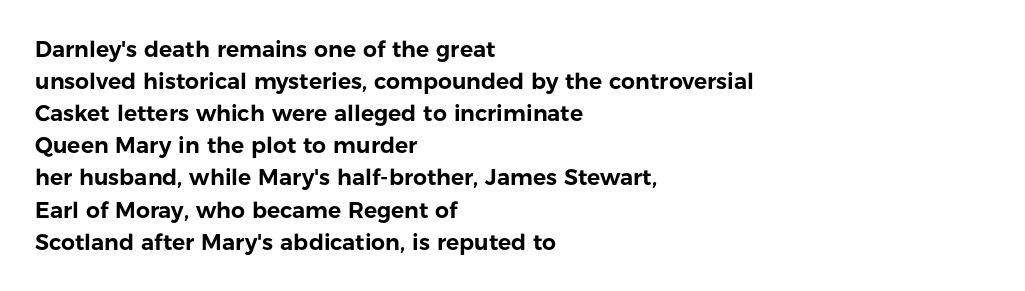
{"italic": "no", "underline": "no", "align": "left", "line_spacing": "normal", "line_spacing_ratio": 1.46, "letter_spacing": "normal", "letter_spacing_em": 0.0, "glyph_px": 22}
